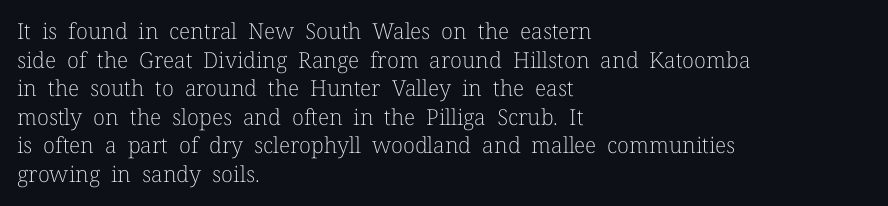
Check the space under the baseline: it is left empty. Characters follow at the spacing the type designer built in. These glyphs show unthickened strokes, regular width or finer. This is the regular roman posture of the typeface. A typesetter would call this leading conventional body-copy spacing. The compositor pushed each line to the left boundary.
